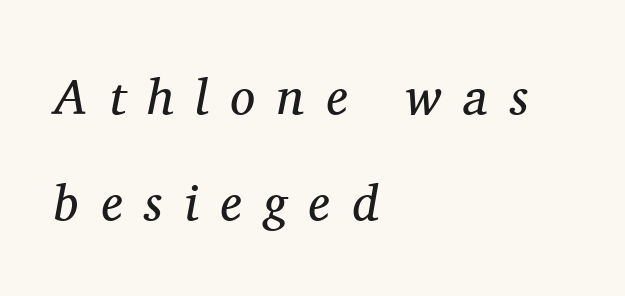
{"serif": "yes", "italic": "yes", "lean": "right", "slant_degrees": 11, "bold": "no", "weight": "regular", "width": "normal", "stroke_contrast": "medium", "x_height": "medium", "monospaced": "no", "underline": "no", "align": "left", "line_spacing": "loose", "line_spacing_ratio": 2.12, "letter_spacing": "wide", "letter_spacing_em": 0.44, "glyph_px": 50}
